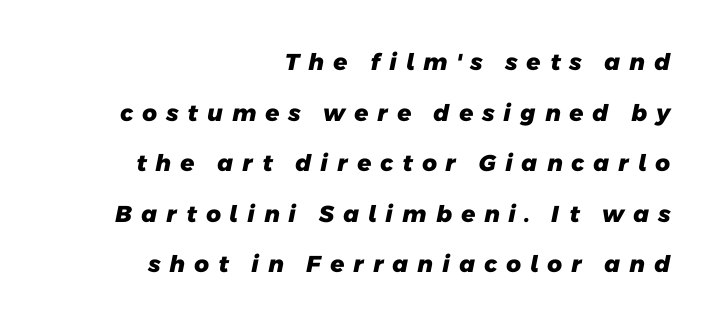
Regarding leading, the lines here are spaced well apart. The face used here has the dense, thick strokes of a bold. Casual observation: everything's shoved over to the right. Decoration check: the copy has no underline.
